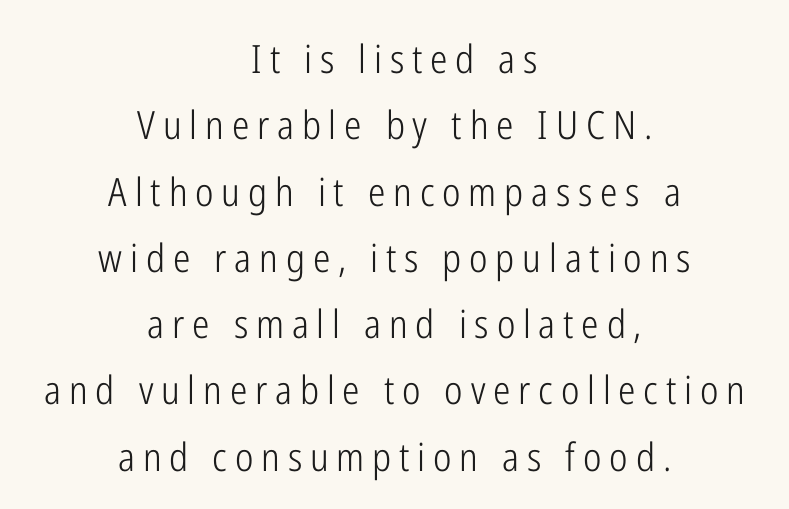
Q: Is the text bold? A: No.
Q: Is the text italic (slanted)? A: No, it is upright.
Q: Is the typeface a serif or a sans-serif typeface? A: Sans-serif.
Q: Is the text underlined? A: No.
Q: How is the paragraph aligned? A: Centered.
Q: Is the spacing between letters normal or unusually wide? A: Unusually wide.
Q: Is the spacing between lines tight, normal or loose? A: Normal.
Q: Width (condensed, normal, or wide)? A: Condensed.
Q: Stroke contrast? A: Low.
Q: x-height? A: Medium.
Q: Monospaced? A: No.
